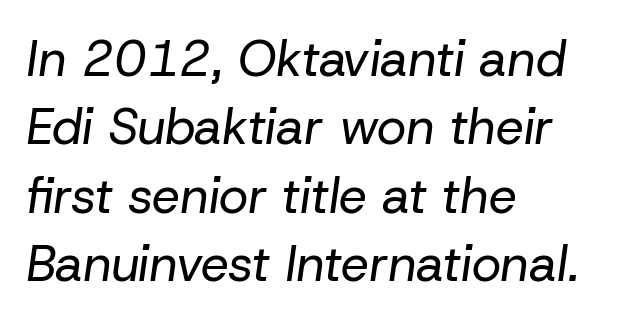
Short and long lines alike share a common starting point at left. A typesetter would call this zero additional tracking. Any mark beneath the type? The region is blank. A typesetter would call this proportional, since set widths differ per character. Summary of weight: not heavy and not bold. The whole block is typeset with a tilt.
